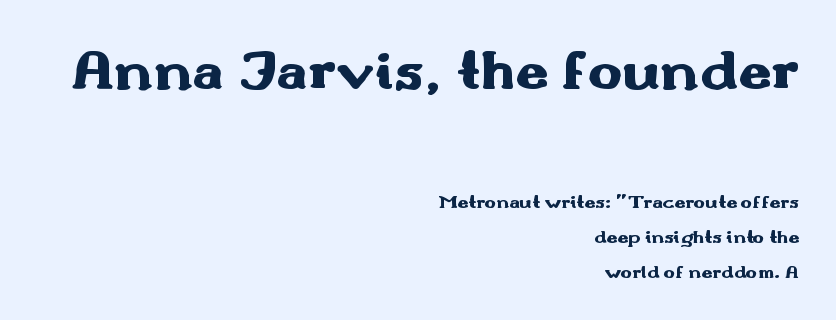
The image shows 58 px heavy, wide sans-serif type, upright; set right-aligned, line spacing 1.85x, normal letter spacing, not underlined; the first (top) block is 3.05x larger; medium stroke contrast and a small x-height.
